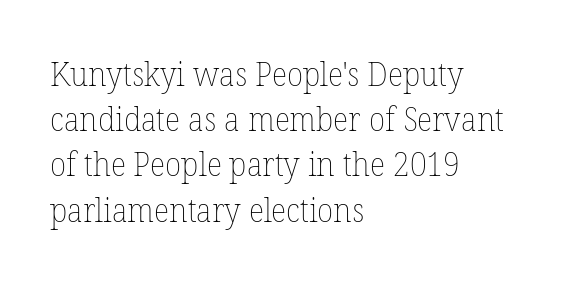
Q: Is the text bold? A: No.
Q: Is the text italic (slanted)? A: No, it is upright.
Q: Is the text underlined? A: No.
Q: How is the paragraph aligned? A: Left-aligned.
Q: Is the spacing between letters normal or unusually wide? A: Normal.
Q: Is the spacing between lines tight, normal or loose? A: Normal.
Q: Width (condensed, normal, or wide)? A: Normal.
Q: Stroke contrast? A: Low.
Q: x-height? A: Medium.
Q: Monospaced? A: No.
